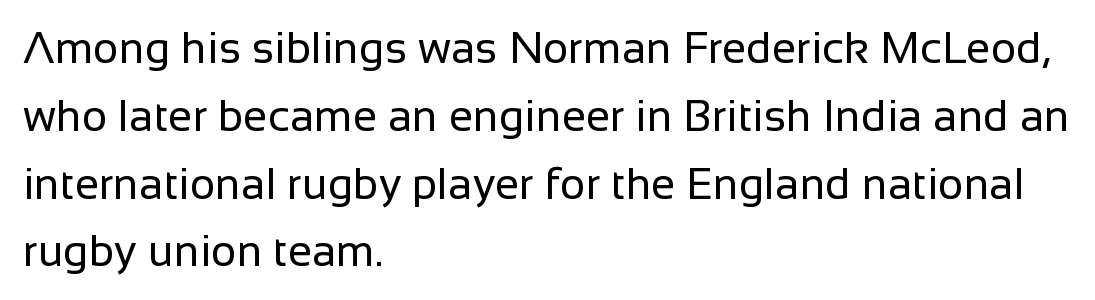
{"serif": "no", "italic": "no", "bold": "no", "weight": "regular", "width": "normal", "stroke_contrast": "low", "x_height": "medium", "monospaced": "no", "underline": "no", "align": "left", "line_spacing": "normal", "line_spacing_ratio": 1.54, "letter_spacing": "normal", "letter_spacing_em": 0.0, "glyph_px": 44}
